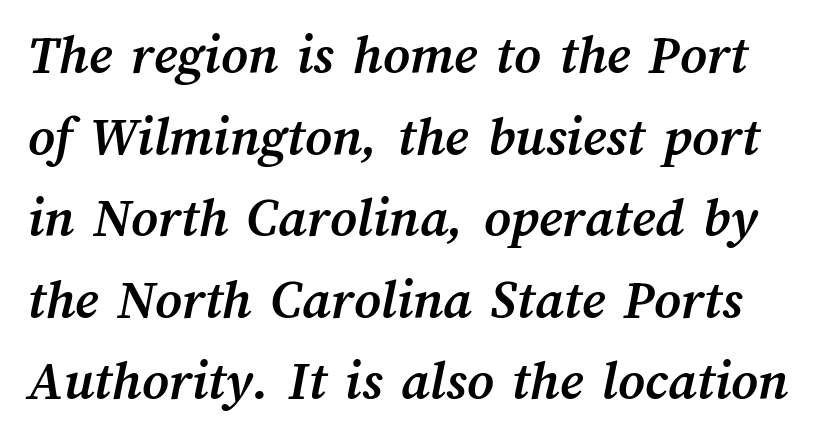
{"bold": "yes", "weight": "semibold", "width": "normal", "stroke_contrast": "medium", "x_height": "medium", "monospaced": "no", "underline": "no", "line_spacing": "normal", "line_spacing_ratio": 1.43, "letter_spacing": "normal", "letter_spacing_em": 0.0, "glyph_px": 57}
